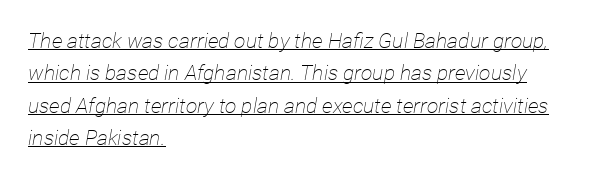
The image shows 21 px text type, italic (leaning right); set left-aligned, normal line spacing (1.54x), normal letter spacing, underlined.
